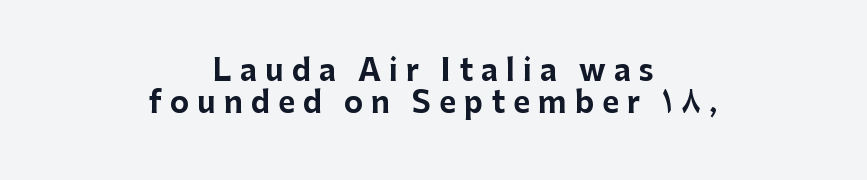
The sample has been set heavy, in full bold. Proportional: the letters do not fall into vertical columns. Grotesque or geometric, the face here clearly has no serifs. The axis of the letterforms is exactly vertical.
